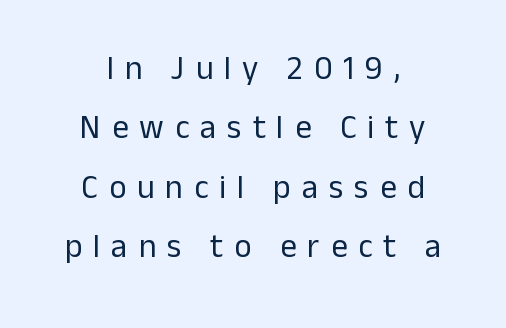
Q: Is the text bold? A: No.
Q: Is the text italic (slanted)? A: No, it is upright.
Q: Is the typeface a serif or a sans-serif typeface? A: Sans-serif.
Q: Is the text underlined? A: No.
Q: How is the paragraph aligned? A: Centered.
Q: Is the spacing between letters normal or unusually wide? A: Unusually wide.
Q: Width (condensed, normal, or wide)? A: Normal.
Q: Stroke contrast? A: Low.
Q: x-height? A: Medium.
Q: Monospaced? A: No.
